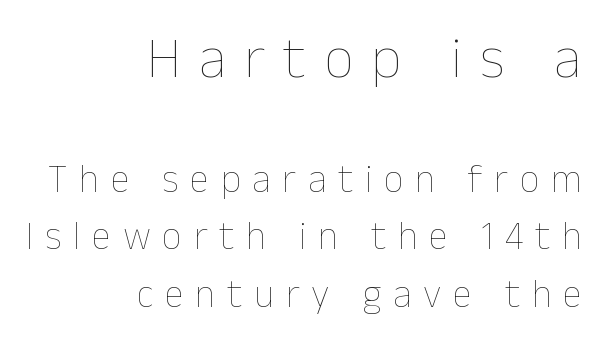
Q: Is the text bold? A: No.
Q: Is the text italic (slanted)? A: No, it is upright.
Q: Is the text underlined? A: No.
Q: How is the paragraph aligned? A: Right-aligned.
Q: Is the spacing between letters normal or unusually wide? A: Unusually wide.
Q: Is the spacing between lines tight, normal or loose? A: Normal.
Q: Which block of text is set in a larger size, the first (top) or the second (bottom)? A: The first (top) one.
Q: Width (condensed, normal, or wide)? A: Normal.
Q: Stroke contrast? A: Low.
Q: x-height? A: Medium.
Q: Monospaced? A: No.
